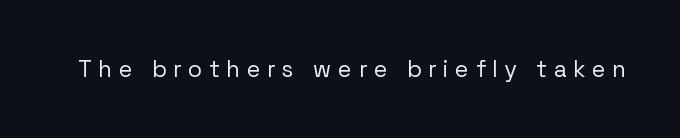
The image shows 23 px text type, upright; set unusually wide letter spacing (+0.31 em), not underlined.
